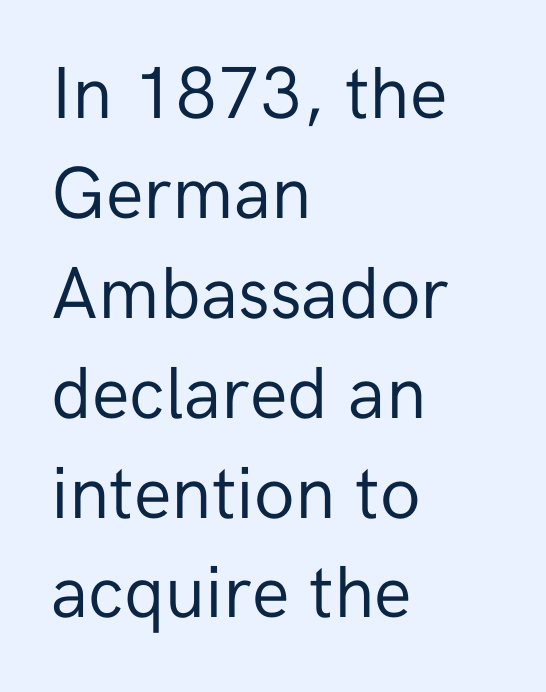
Q: Is the text bold? A: No.
Q: Is the text italic (slanted)? A: No, it is upright.
Q: Is the typeface a serif or a sans-serif typeface? A: Sans-serif.
Q: Is the text underlined? A: No.
Q: How is the paragraph aligned? A: Left-aligned.
Q: Is the spacing between letters normal or unusually wide? A: Normal.
Q: Is the spacing between lines tight, normal or loose? A: Normal.
Q: Width (condensed, normal, or wide)? A: Normal.
Q: Stroke contrast? A: Low.
Q: x-height? A: Medium.
Q: Monospaced? A: No.
